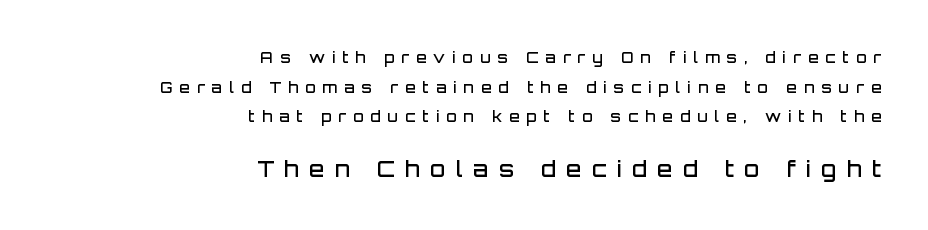
Q: Is the text bold? A: Semi-bold.
Q: Is the text italic (slanted)? A: No, it is upright.
Q: Is the text underlined? A: No.
Q: How is the paragraph aligned? A: Right-aligned.
Q: Is the spacing between letters normal or unusually wide? A: Unusually wide.
Q: Is the spacing between lines tight, normal or loose? A: Loose.
Q: Which block of text is set in a larger size, the first (top) or the second (bottom)? A: The second (bottom) one.
